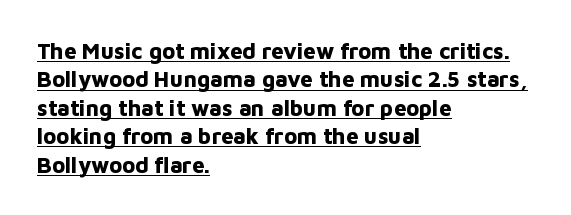
{"italic": "no", "bold": "yes", "underline": "yes", "align": "left", "line_spacing": "normal", "line_spacing_ratio": 1.29, "letter_spacing": "normal", "letter_spacing_em": 0.0, "glyph_px": 22}
